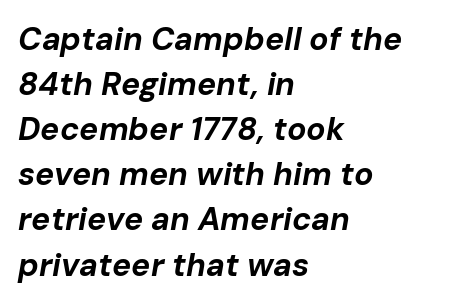
Q: Is the text bold? A: Yes.
Q: Is the text italic (slanted)? A: Yes, it leans right by about 10 degrees.
Q: Is the text underlined? A: No.
Q: How is the paragraph aligned? A: Left-aligned.
Q: Is the spacing between letters normal or unusually wide? A: Normal.
Q: Is the spacing between lines tight, normal or loose? A: Normal.
Q: Width (condensed, normal, or wide)? A: Normal.
Q: Stroke contrast? A: Low.
Q: x-height? A: Medium.
Q: Monospaced? A: No.
